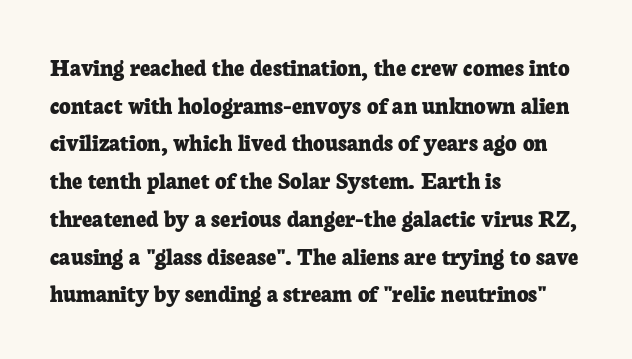
The image shows 25 px bold type, upright; set left-aligned, normal line spacing (1.51x), normal letter spacing, not underlined.
